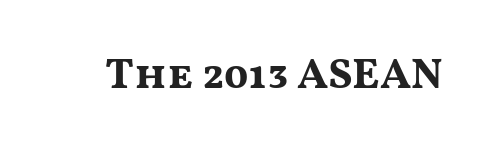
The image shows 44 px bold, wide sans-serif type, upright; set normal letter spacing, not underlined; medium stroke contrast and a medium x-height.
